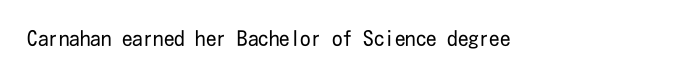
The passage shown is not underscored anywhere. The font's upright variant was chosen for this text. Stems here are at most as thick as an everyday book face. Observe the ordinary spacing: letters are neighbours, not strangers.
